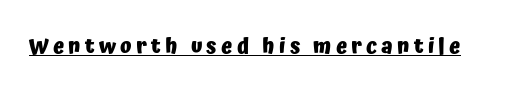
Q: Is the text bold? A: Yes.
Q: Is the text italic (slanted)? A: No, it is upright.
Q: Is the text underlined? A: Yes.
Q: Is the spacing between letters normal or unusually wide? A: Unusually wide.
